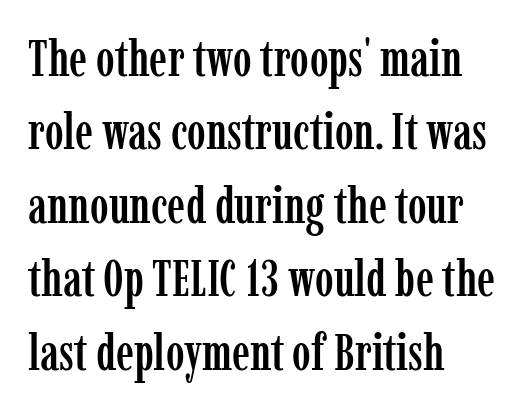
Q: Is the text italic (slanted)? A: No, it is upright.
Q: Is the typeface a serif or a sans-serif typeface? A: Serif.
Q: Is the text underlined? A: No.
Q: How is the paragraph aligned? A: Left-aligned.
Q: Is the spacing between letters normal or unusually wide? A: Normal.
Q: Is the spacing between lines tight, normal or loose? A: Normal.
Q: Width (condensed, normal, or wide)? A: Condensed.
Q: Stroke contrast? A: Low.
Q: x-height? A: Medium.
Q: Monospaced? A: No.
